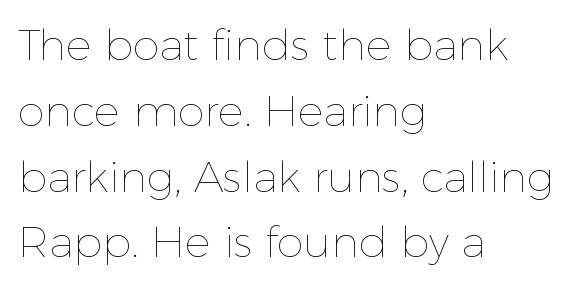
The image shows 43 px thin type, upright; set left-aligned, normal line spacing (1.53x), normal letter spacing, not underlined; a medium x-height.
